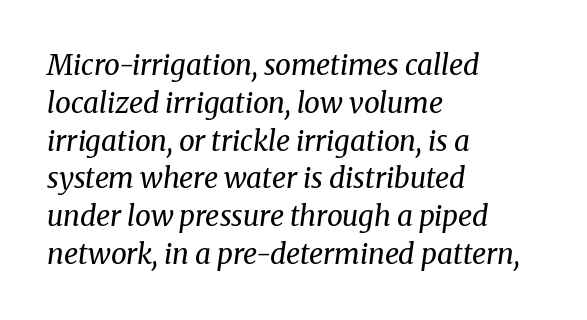
{"serif": "yes", "italic": "yes", "lean": "right", "slant_degrees": 8, "bold": "no", "weight": "regular", "width": "normal", "stroke_contrast": "medium", "x_height": "medium", "monospaced": "no", "underline": "no", "align": "left", "line_spacing": "normal", "line_spacing_ratio": 1.35, "letter_spacing": "normal", "letter_spacing_em": 0.0, "glyph_px": 28}
